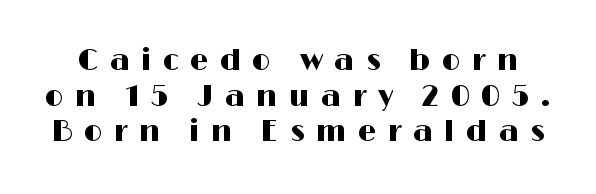
Q: Is the text italic (slanted)? A: No, it is upright.
Q: Is the typeface a serif or a sans-serif typeface? A: Sans-serif.
Q: Is the text underlined? A: No.
Q: Is the spacing between letters normal or unusually wide? A: Unusually wide.
Q: Width (condensed, normal, or wide)? A: Wide.
Q: Stroke contrast? A: High.
Q: x-height? A: Medium.
Q: Monospaced? A: No.
